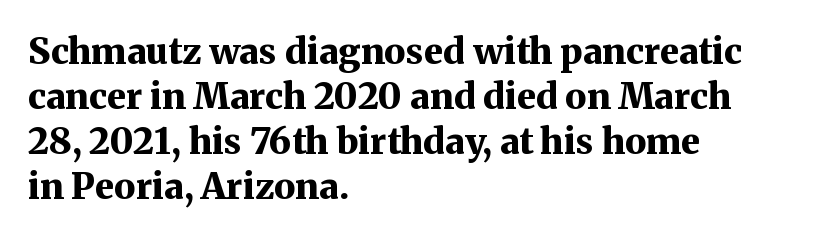
The image shows 36 px bold serif type, upright; set left-aligned, normal line spacing (1.25x), normal letter spacing, not underlined; medium stroke contrast and a medium x-height.
